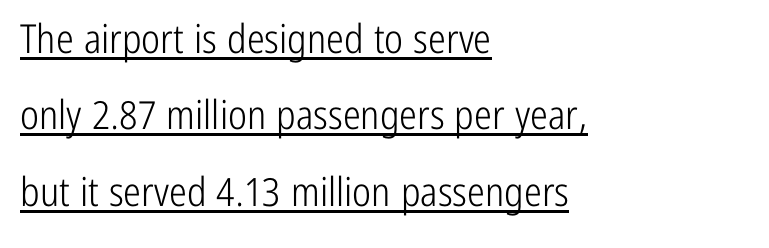
Q: Is the text bold? A: No.
Q: Is the text italic (slanted)? A: No, it is upright.
Q: Is the typeface a serif or a sans-serif typeface? A: Sans-serif.
Q: Is the text underlined? A: Yes.
Q: How is the paragraph aligned? A: Left-aligned.
Q: Is the spacing between letters normal or unusually wide? A: Normal.
Q: Is the spacing between lines tight, normal or loose? A: Loose.
Q: Width (condensed, normal, or wide)? A: Condensed.
Q: Stroke contrast? A: Low.
Q: x-height? A: Medium.
Q: Monospaced? A: No.
